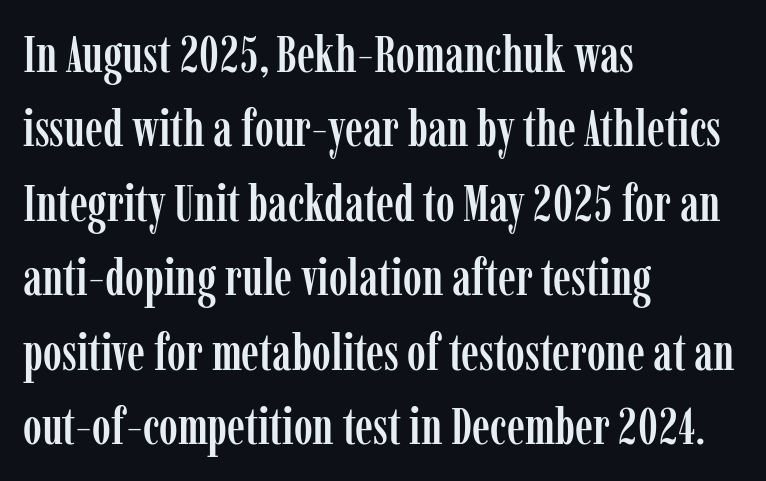
The image shows 51 px condensed serif type, upright; set left-aligned, normal line spacing (1.46x), normal letter spacing, not underlined; low stroke contrast and a medium x-height.
